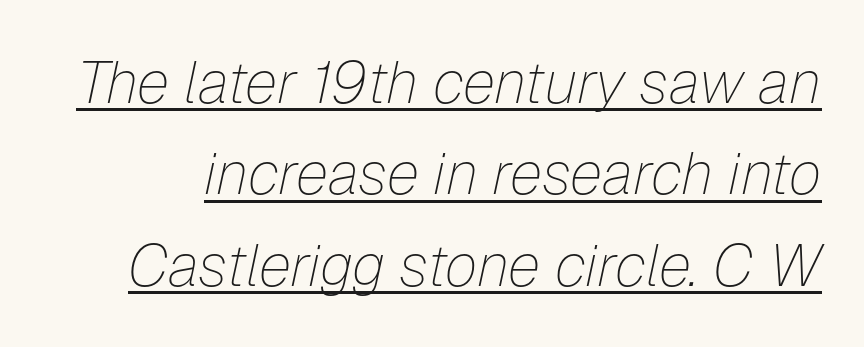
The image shows 59 px thin type, italic (leaning right); set normal line spacing (1.55x), normal letter spacing, underlined; low stroke contrast and a medium x-height.
